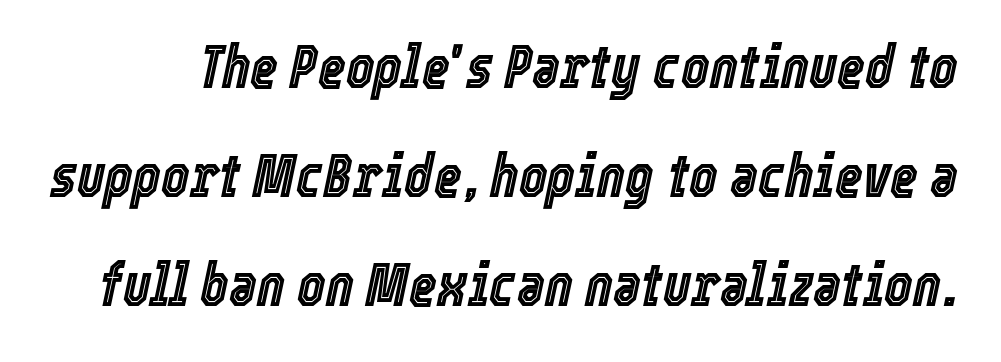
The type is set solid horizontally, with unmodified tracking. The string is rendered with underlining switched off. The text carries the slant typical of an italic or oblique font. Each letter keeps its own natural width here, so spacing adapts to shape.
